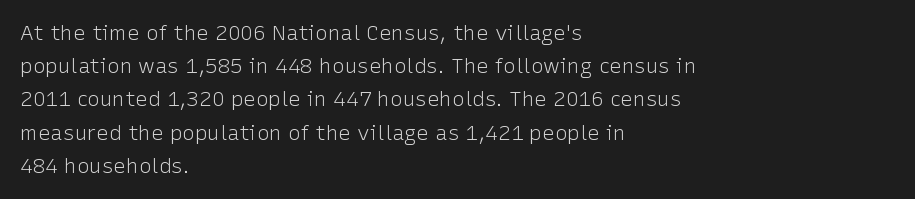
The face looks like a standard text weight, possibly lighter. Short and long lines alike share a common starting point at left. Vertically, the passage feels balanced, rows spaced as you'd expect. A bare baseline throughout the passage. Here the glyphs are tracked normally, forming tight word shapes.
